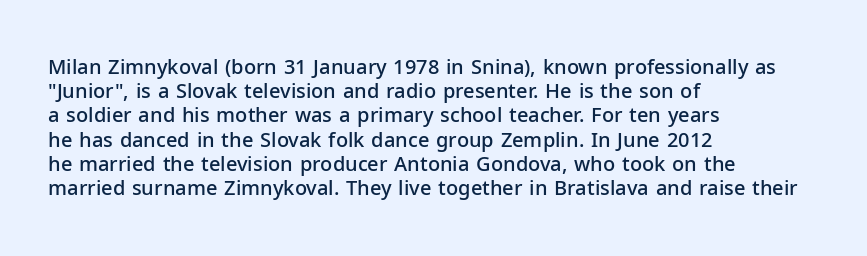
{"italic": "no", "bold": "semi", "underline": "no", "align": "left", "line_spacing_ratio": 1.21, "letter_spacing": "normal", "letter_spacing_em": 0.0, "glyph_px": 20}
